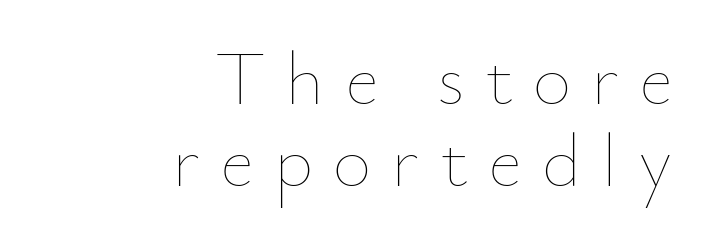
The image shows 75 px thin type, upright; set right-aligned, tight line spacing (1.1x), unusually wide letter spacing (+0.27 em), not underlined; low stroke contrast and a small x-height.
